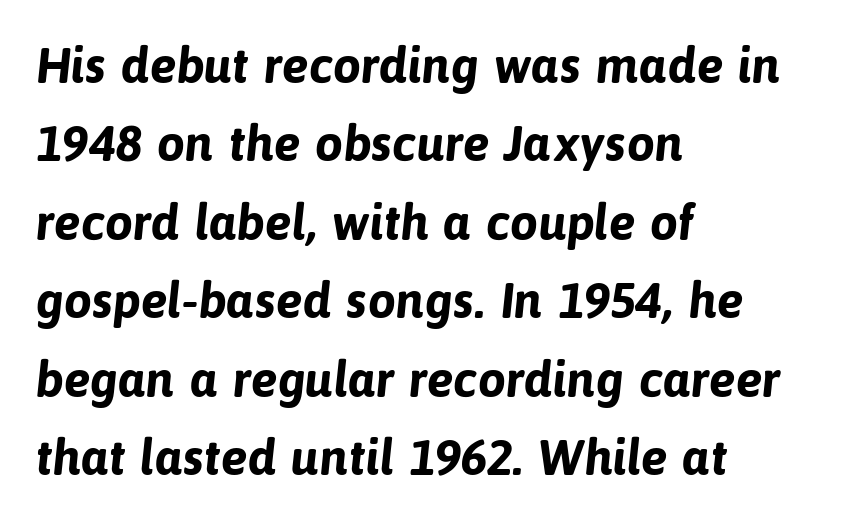
The image shows 50 px bold sans-serif type; set left-aligned, normal line spacing (1.57x), normal letter spacing, not underlined; low stroke contrast and a medium x-height.
